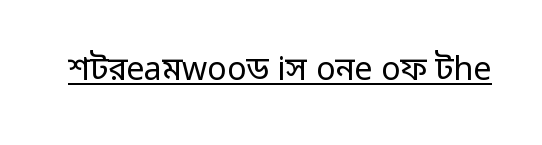
The image shows 32 px regular-weight sans-serif type, upright; set normal letter spacing, underlined; low stroke contrast and a medium x-height.
